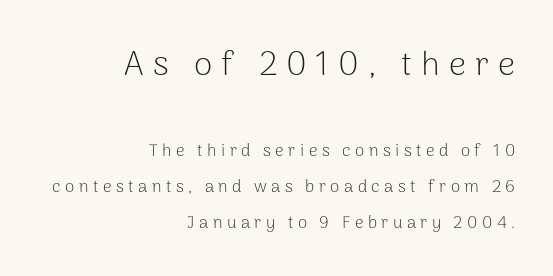
The image shows 34 px light sans-serif type, upright; set right-aligned, loose line spacing (2.11x), unusually wide letter spacing (+0.26 em), not underlined; the first (top) block is 2.0x larger; low stroke contrast and a medium x-height.
